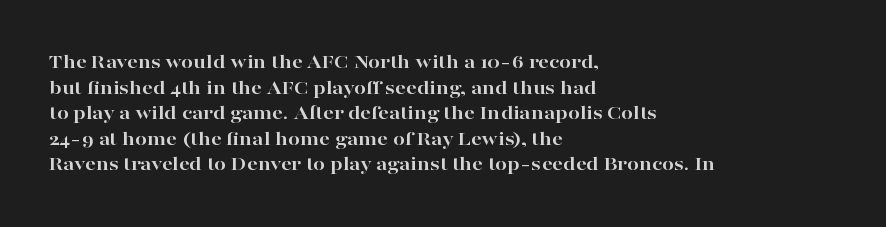
The image shows 21 px bold type, upright; set left-aligned, line spacing 1.22x, normal letter spacing, not underlined.
